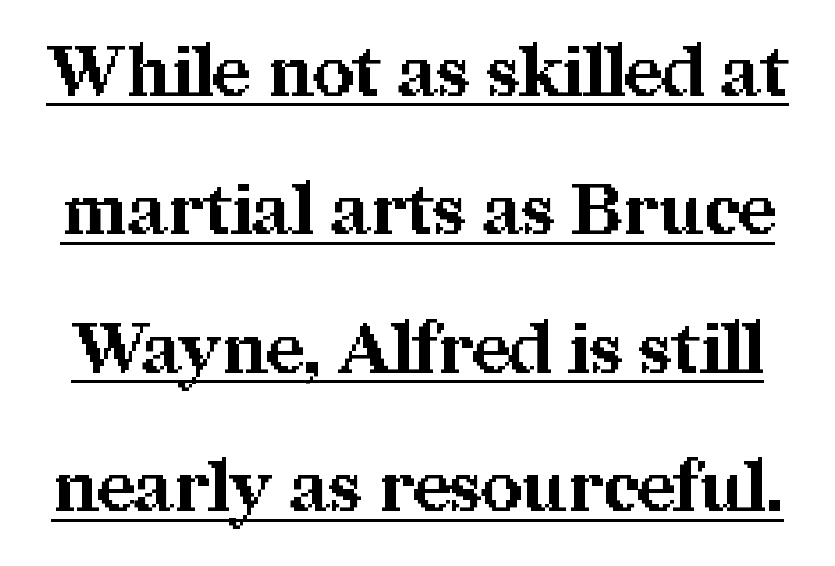
This sample carries an underscore along the baseline area. Each word holds together tightly as a unit, with standard inter-letter gaps. How would I describe the line gaps? Wide and relaxed. The passage shown is typed in a proportional face where columns would drift. I'd call this a serif setting — the letters wear small feet.
